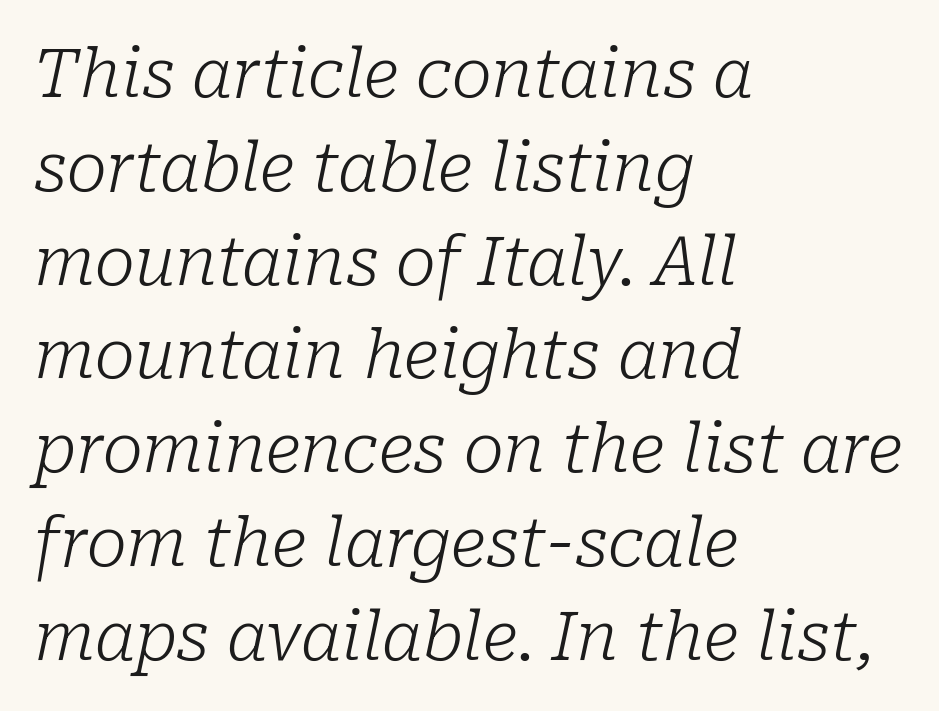
Q: Is the text bold? A: No.
Q: Is the text italic (slanted)? A: Yes, it leans right by about 10 degrees.
Q: Is the typeface a serif or a sans-serif typeface? A: Serif.
Q: Is the text underlined? A: No.
Q: How is the paragraph aligned? A: Left-aligned.
Q: Is the spacing between letters normal or unusually wide? A: Normal.
Q: Is the spacing between lines tight, normal or loose? A: Normal.
Q: Width (condensed, normal, or wide)? A: Normal.
Q: Stroke contrast? A: Low.
Q: x-height? A: Medium.
Q: Monospaced? A: No.
